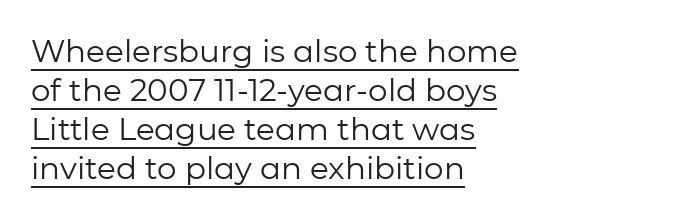
The image shows 31 px regular-weight sans-serif type, upright; set left-aligned, normal line spacing (1.26x), normal letter spacing, underlined; low stroke contrast and a medium x-height.
